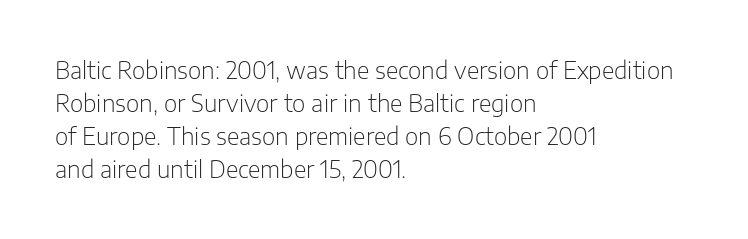
The image shows 23 px text type, upright; set left-aligned, normal line spacing (1.43x), normal letter spacing, not underlined.
